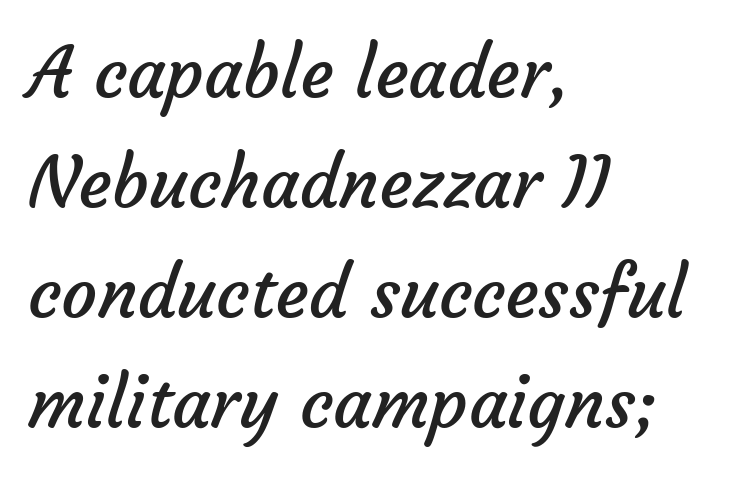
{"serif": "no", "bold": "no", "weight": "regular", "width": "normal", "stroke_contrast": "low", "x_height": "medium", "monospaced": "no", "underline": "no", "align": "left", "line_spacing": "normal", "line_spacing_ratio": 1.55, "letter_spacing": "normal", "letter_spacing_em": 0.0, "glyph_px": 71}
